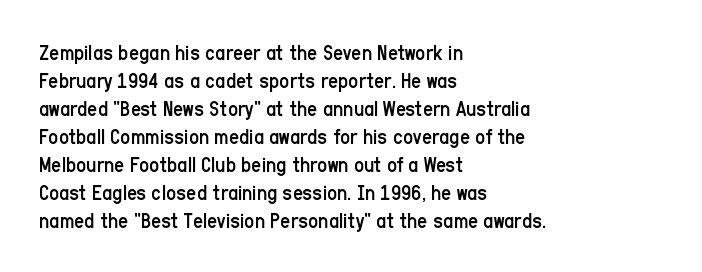
No extra ink here — the face is not bold. Students, observe: this is what conventionally led text looks like. Visually the block forms a straight wall on the left and a jagged coastline on the right. Clear beneath every line of the passage.
